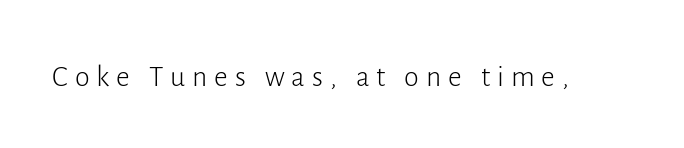
The image shows 30 px light sans-serif type, upright; set unusually wide letter spacing (+0.23 em), not underlined; low stroke contrast and a medium x-height.
